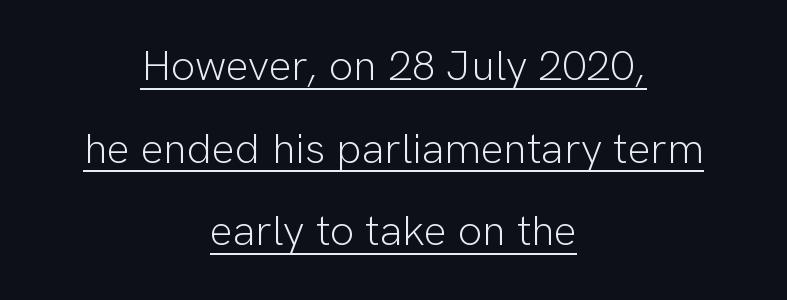
Honestly, the letter spacing is just normal — you wouldn't notice it. Is this a fixed-width face? No — the glyphs have proportional, varying widths. Successive baselines arrive slowly, with a big drop between each. This rendering uses center alignment, leaving both contours irregular but symmetric. Stems here are at most as thick as an everyday book face.
